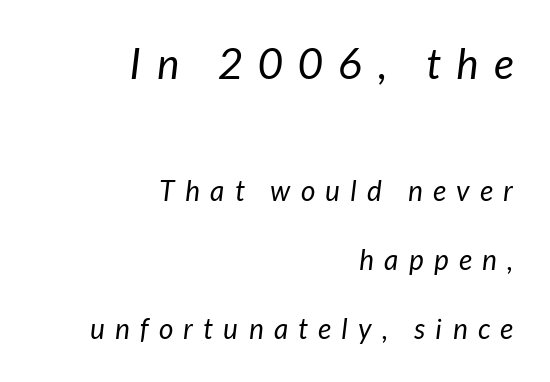
Nobody drew a line under any word here. Compared with typical paragraphs, the rows here are farther apart. The font sits on the lighter half of the weight spectrum, regular included. Reading top to bottom, the characters get smaller at the block break. Note the varied advance widths — an 'i' is clearly narrower than an 'm'.
